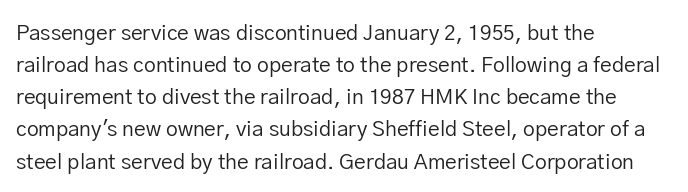
Is the block centered? No — it sits flush against the left margin. Honestly, the row spacing looks completely unremarkable. Check under the words: just untouched page. Ascenders rise straight up at ninety degrees. Nobody touched the tracking dial on this one.
